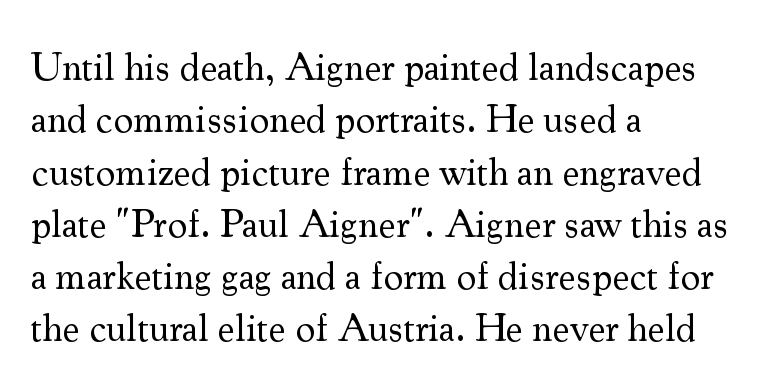
Does the lettering tilt? It doesn't — this is upright. Leading matches the norm, producing a regular column. Check where the strokes stop: tiny serifs finish them off. Words appear dense and cohesive because spacing is normal.
